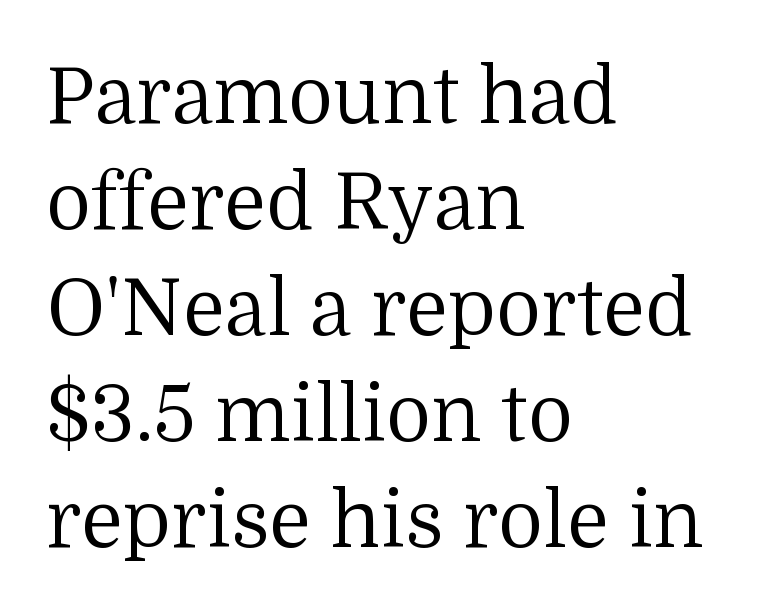
{"serif": "yes", "italic": "no", "bold": "no", "weight": "regular", "width": "normal", "stroke_contrast": "medium", "x_height": "medium", "monospaced": "no", "underline": "no", "align": "left", "line_spacing": "normal", "line_spacing_ratio": 1.36, "letter_spacing": "normal", "letter_spacing_em": 0.0, "glyph_px": 78}
